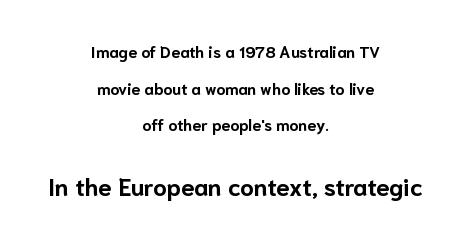
Q: Is the text bold? A: Yes.
Q: Is the text italic (slanted)? A: No, it is upright.
Q: Is the text underlined? A: No.
Q: How is the paragraph aligned? A: Centered.
Q: Is the spacing between letters normal or unusually wide? A: Normal.
Q: Is the spacing between lines tight, normal or loose? A: Loose.
Q: Which block of text is set in a larger size, the first (top) or the second (bottom)? A: The second (bottom) one.
